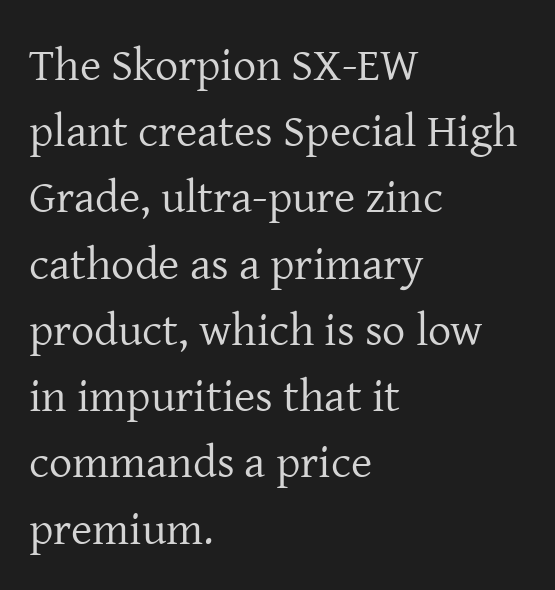
Q: Is the text bold? A: No.
Q: Is the text italic (slanted)? A: No, it is upright.
Q: Is the typeface a serif or a sans-serif typeface? A: Serif.
Q: Is the text underlined? A: No.
Q: How is the paragraph aligned? A: Left-aligned.
Q: Is the spacing between letters normal or unusually wide? A: Normal.
Q: Is the spacing between lines tight, normal or loose? A: Normal.
Q: Width (condensed, normal, or wide)? A: Normal.
Q: Stroke contrast? A: Low.
Q: x-height? A: Medium.
Q: Monospaced? A: No.
